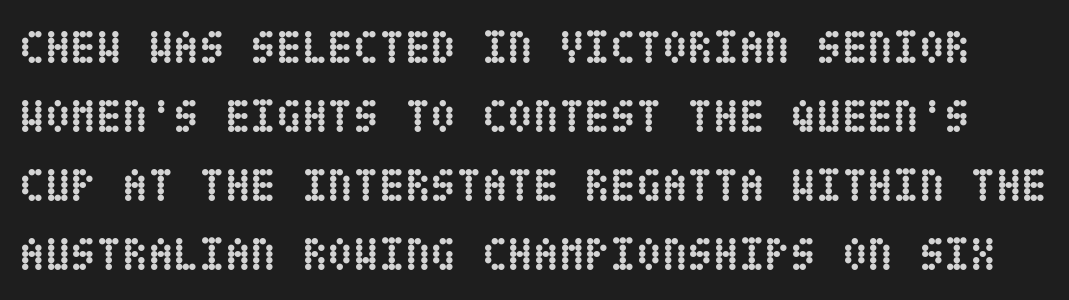
{"italic": "no", "bold": "yes", "weight": "semibold", "width": "condensed", "stroke_contrast": "low", "x_height": "large", "underline": "no", "line_spacing": "normal", "line_spacing_ratio": 1.47, "letter_spacing": "normal", "letter_spacing_em": 0.0, "glyph_px": 47}
